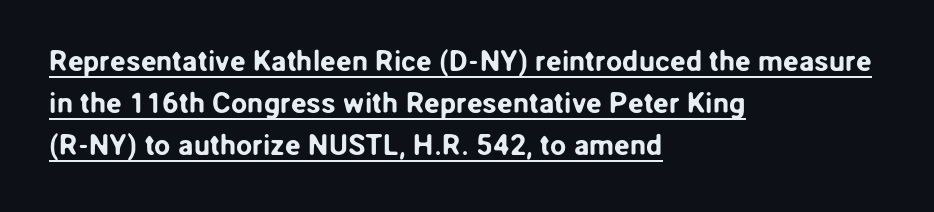
Vertically, the passage feels balanced, rows spaced as you'd expect. Each letter's strokes conclude bluntly, with no projecting serifs. This is roman type, the default non-slanted kind. If you drew a ruler down the left edge, every line would touch it. Looks like regular typesetting: each glyph gets only the width it needs.
